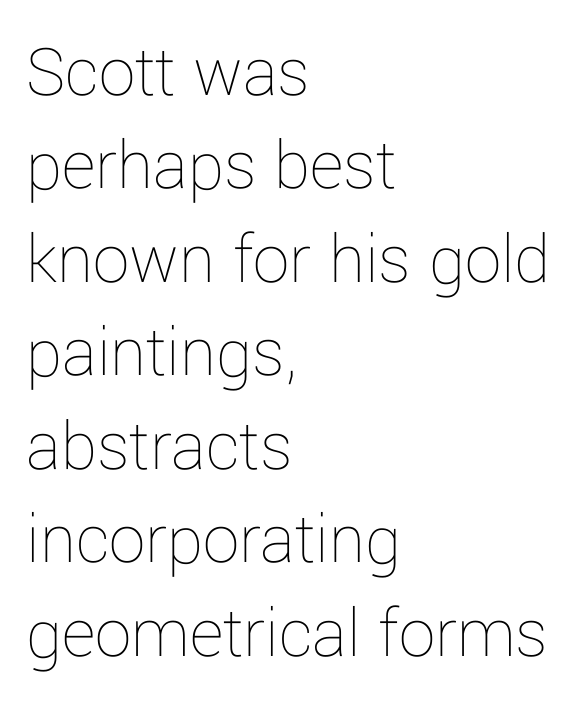
Q: Is the text bold? A: No.
Q: Is the text italic (slanted)? A: No, it is upright.
Q: Is the text underlined? A: No.
Q: How is the paragraph aligned? A: Left-aligned.
Q: Is the spacing between letters normal or unusually wide? A: Normal.
Q: Is the spacing between lines tight, normal or loose? A: Normal.
Q: Width (condensed, normal, or wide)? A: Normal.
Q: Stroke contrast? A: Low.
Q: x-height? A: Medium.
Q: Monospaced? A: No.
